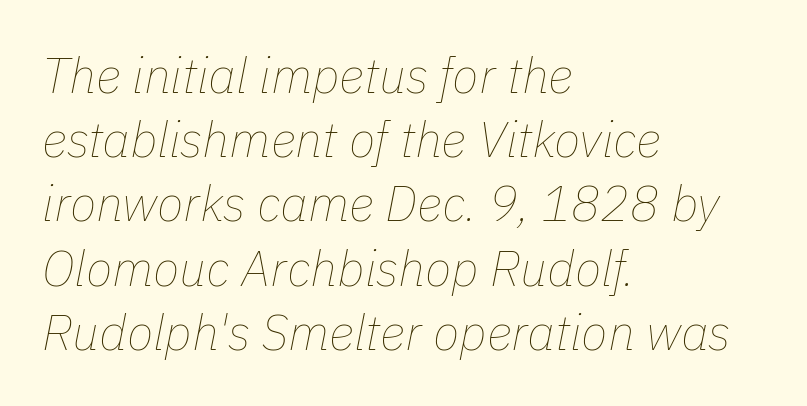
{"italic": "yes", "lean": "right", "slant_degrees": 11, "bold": "no", "weight": "thin", "width": "normal", "stroke_contrast": "low", "x_height": "medium", "monospaced": "no", "underline": "no", "align": "left", "line_spacing": "normal", "line_spacing_ratio": 1.31, "letter_spacing": "normal", "letter_spacing_em": 0.0, "glyph_px": 49}
